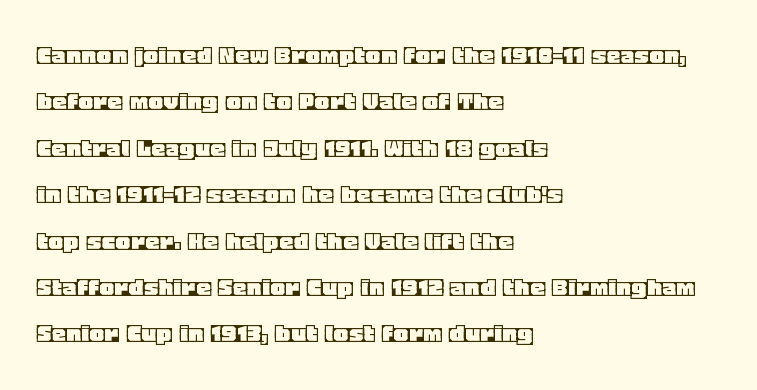
{"italic": "no", "width": "normal", "x_height": "large", "monospaced": "no", "underline": "no", "align": "left", "line_spacing": "normal", "line_spacing_ratio": 1.6, "letter_spacing": "normal", "letter_spacing_em": 0.0, "glyph_px": 29}
